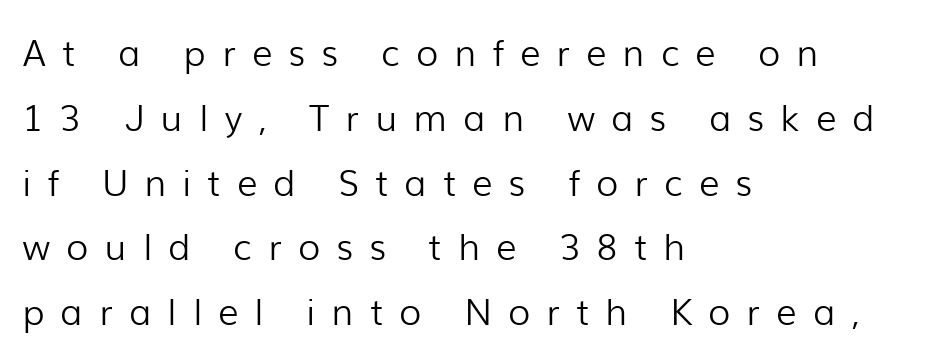
{"serif": "no", "italic": "no", "bold": "no", "weight": "light", "width": "normal", "stroke_contrast": "low", "x_height": "medium", "monospaced": "no", "underline": "no", "align": "left", "line_spacing_ratio": 1.8, "letter_spacing": "wide", "letter_spacing_em": 0.45, "glyph_px": 36}
